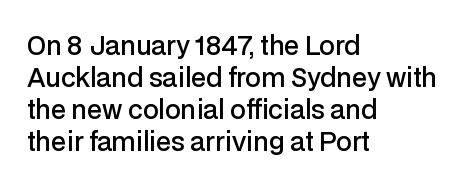
Q: Is the text bold? A: Semi-bold.
Q: Is the text italic (slanted)? A: No, it is upright.
Q: Is the text underlined? A: No.
Q: How is the paragraph aligned? A: Left-aligned.
Q: Is the spacing between letters normal or unusually wide? A: Normal.
Q: Is the spacing between lines tight, normal or loose? A: Normal.
